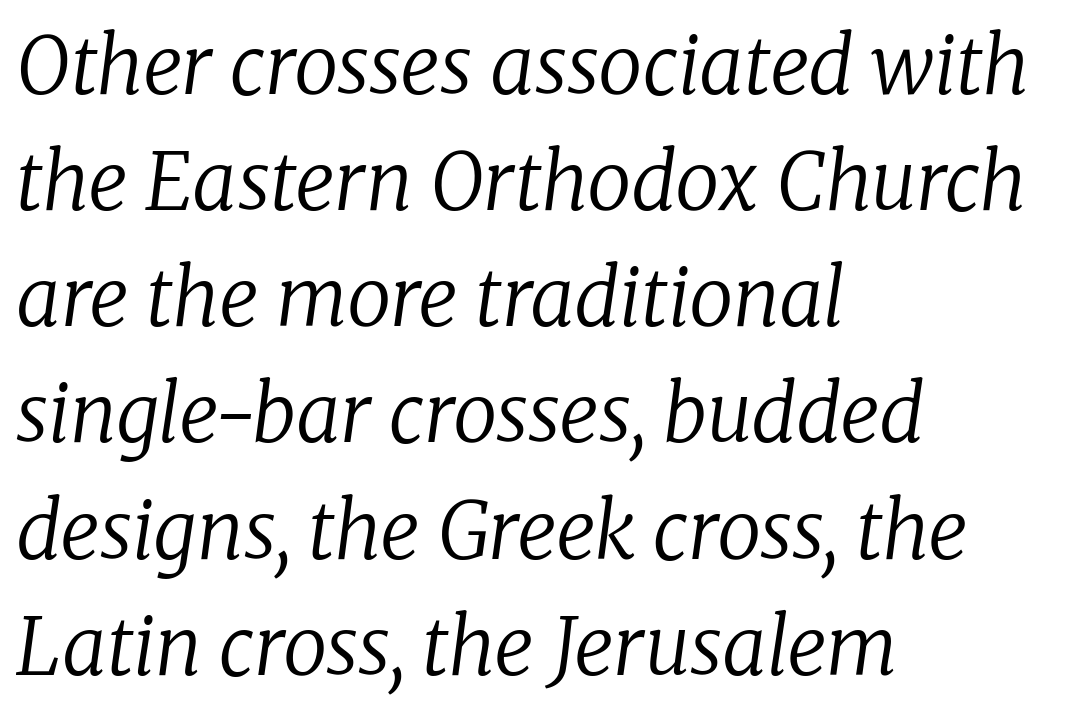
Q: Is the text bold? A: No.
Q: Is the text italic (slanted)? A: Yes, it leans right by about 8 degrees.
Q: Is the typeface a serif or a sans-serif typeface? A: Serif.
Q: Is the text underlined? A: No.
Q: How is the paragraph aligned? A: Left-aligned.
Q: Is the spacing between letters normal or unusually wide? A: Normal.
Q: Is the spacing between lines tight, normal or loose? A: Normal.
Q: Width (condensed, normal, or wide)? A: Normal.
Q: Stroke contrast? A: Low.
Q: x-height? A: Medium.
Q: Monospaced? A: No.
